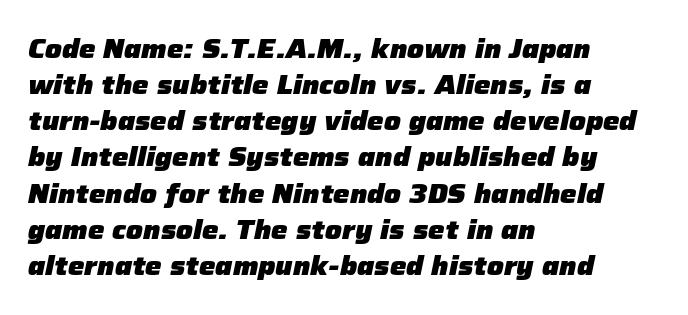
Q: Is the text bold? A: Yes.
Q: Is the text italic (slanted)? A: Yes, it leans right by about 12 degrees.
Q: Is the text underlined? A: No.
Q: How is the paragraph aligned? A: Left-aligned.
Q: Is the spacing between letters normal or unusually wide? A: Normal.
Q: Is the spacing between lines tight, normal or loose? A: Normal.
